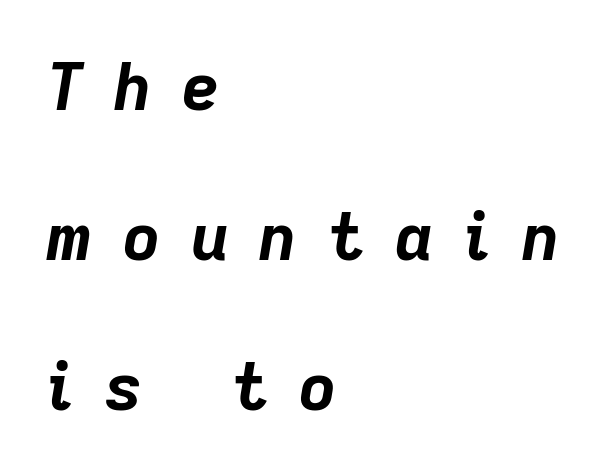
The image shows 65 px bold type, italic (leaning right); set left-aligned, loose line spacing (2.31x), unusually wide letter spacing (+0.47 em), not underlined; low stroke contrast and a medium x-height.
